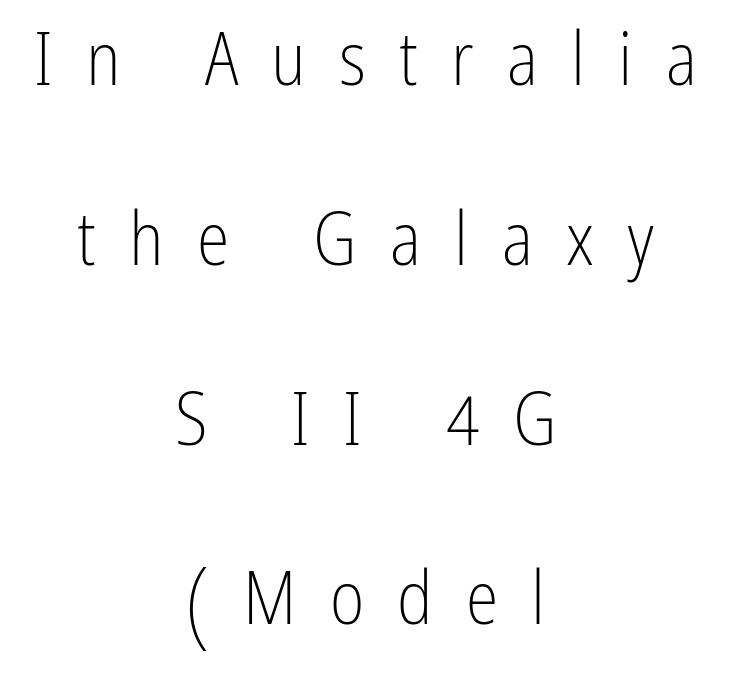
Q: Is the text bold? A: No.
Q: Is the text italic (slanted)? A: No, it is upright.
Q: Is the typeface a serif or a sans-serif typeface? A: Sans-serif.
Q: Is the text underlined? A: No.
Q: How is the paragraph aligned? A: Centered.
Q: Is the spacing between letters normal or unusually wide? A: Unusually wide.
Q: Is the spacing between lines tight, normal or loose? A: Loose.
Q: Width (condensed, normal, or wide)? A: Condensed.
Q: Stroke contrast? A: Low.
Q: x-height? A: Medium.
Q: Monospaced? A: No.
